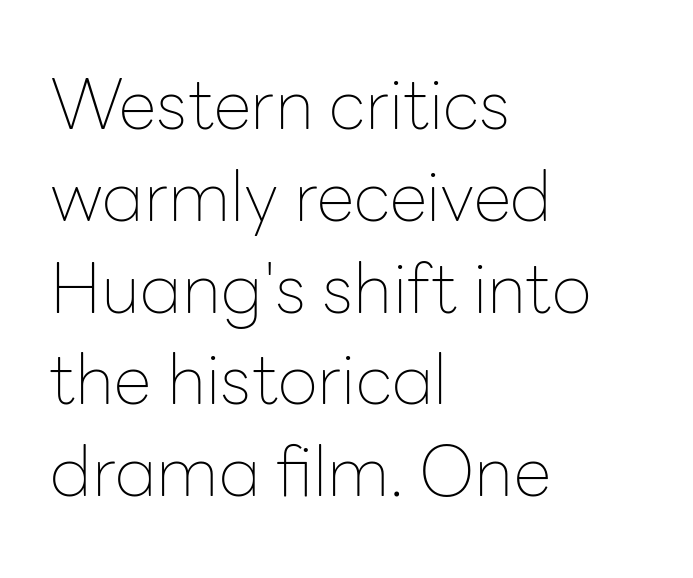
Students, note that the glyphs here touch the page at normal intervals. Words float on clear page, feet unadorned. These lines sit exactly where default settings would place them. Which margin do the lines hug? The left one — the right edge is uneven. Posture: vertical.
